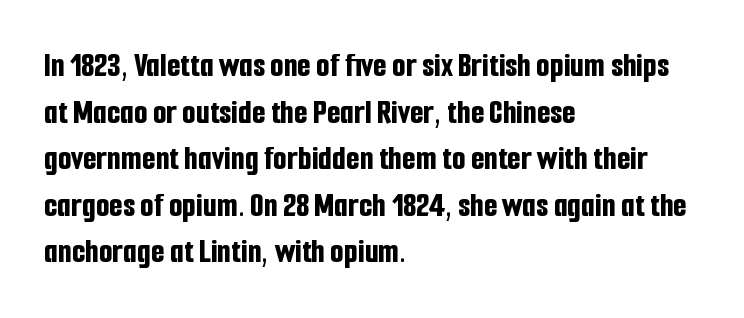
Horizontal alignment here is leftward, the default for most running prose. The line-height multiplier appears to be the usual default. Do the letters lean? They stand straight. Nothing unusual about the tracking: characters are spaced as the font intends.
